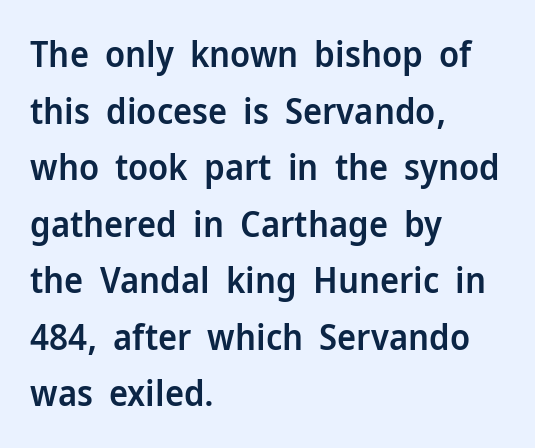
Q: Is the text bold? A: Semi-bold.
Q: Is the text italic (slanted)? A: No, it is upright.
Q: Is the typeface a serif or a sans-serif typeface? A: Sans-serif.
Q: Is the text underlined? A: No.
Q: How is the paragraph aligned? A: Left-aligned.
Q: Is the spacing between letters normal or unusually wide? A: Normal.
Q: Is the spacing between lines tight, normal or loose? A: Normal.
Q: Width (condensed, normal, or wide)? A: Normal.
Q: Stroke contrast? A: Low.
Q: x-height? A: Medium.
Q: Monospaced? A: No.
